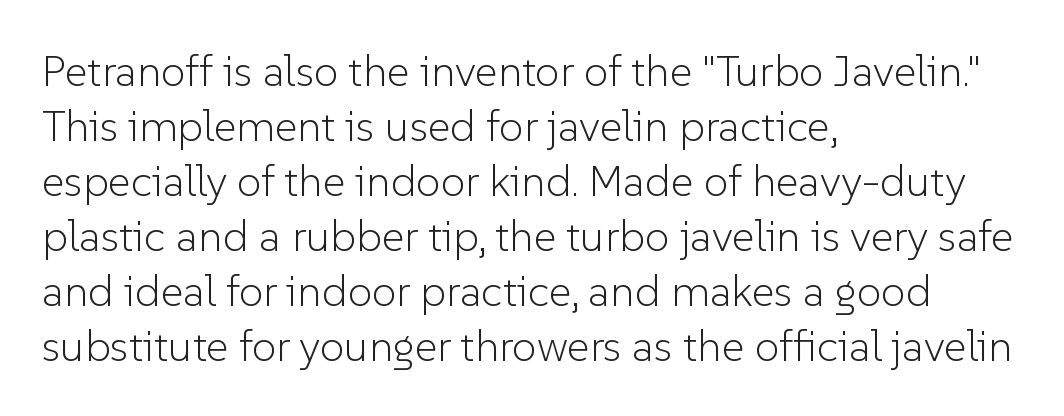
{"serif": "no", "italic": "no", "bold": "no", "weight": "light", "width": "normal", "stroke_contrast": "low", "x_height": "medium", "monospaced": "no", "underline": "no", "align": "left", "line_spacing": "normal", "line_spacing_ratio": 1.25, "letter_spacing": "normal", "letter_spacing_em": 0.0, "glyph_px": 44}
